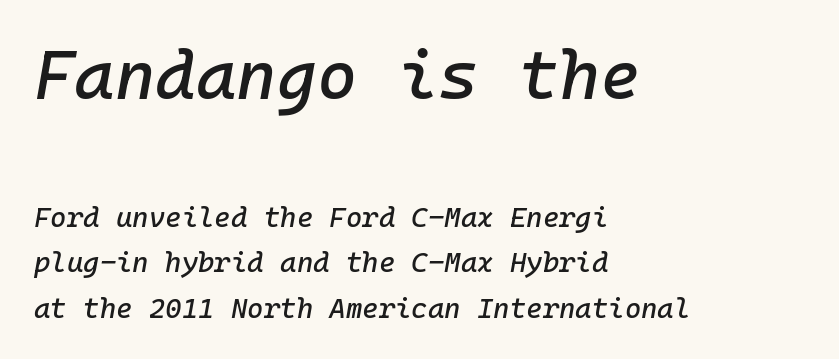
{"italic": "yes", "lean": "right", "slant_degrees": 10, "width": "normal", "stroke_contrast": "low", "x_height": "medium", "underline": "no", "align": "left", "line_spacing": "normal", "line_spacing_ratio": 1.62, "letter_spacing": "normal", "letter_spacing_em": 0.0, "larger_block": "first", "size_ratio": 2.46, "glyph_px": 69}
